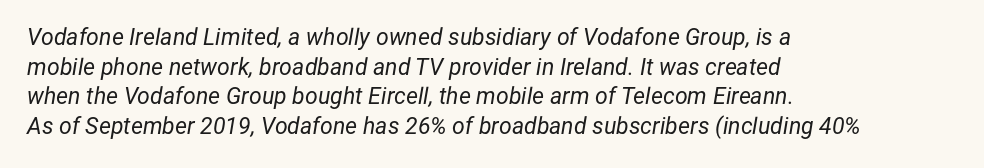
Q: Is the text bold? A: No.
Q: Is the text italic (slanted)? A: Yes, it leans right by about 12 degrees.
Q: Is the text underlined? A: No.
Q: How is the paragraph aligned? A: Left-aligned.
Q: Is the spacing between letters normal or unusually wide? A: Normal.
Q: Is the spacing between lines tight, normal or loose? A: Normal.
